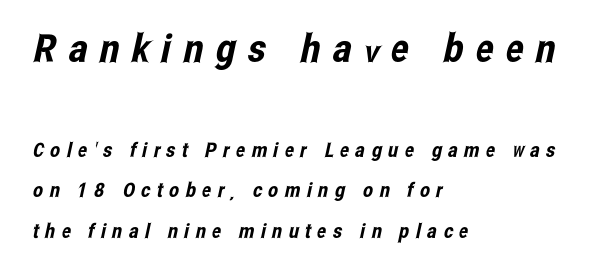
The image shows 39 px condensed sans-serif type; set left-aligned, loose line spacing (2.02x), unusually wide letter spacing (+0.32 em), not underlined; the first (top) block is 1.95x larger; low stroke contrast and a medium x-height.
